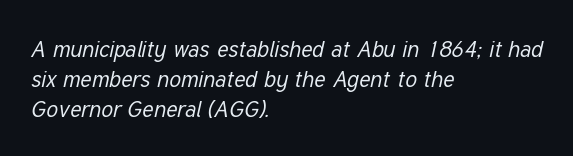
Q: Is the text bold? A: No.
Q: Is the text italic (slanted)? A: Yes, it leans right by about 12 degrees.
Q: Is the text underlined? A: No.
Q: How is the paragraph aligned? A: Left-aligned.
Q: Is the spacing between letters normal or unusually wide? A: Normal.
Q: Is the spacing between lines tight, normal or loose? A: Normal.
